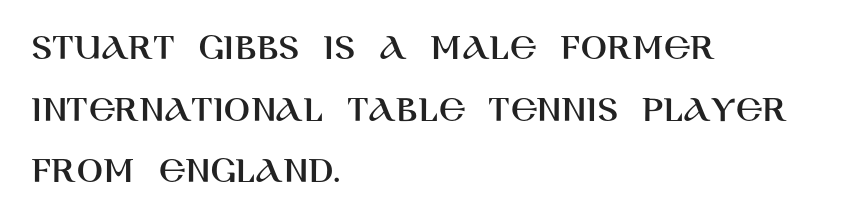
A typesetter would call this leading conventional body-copy spacing. The rendering uses natural spacing where letterforms have individual widths. This sample uses plain, unmodified letter spacing. A bare baseline throughout the passage.
